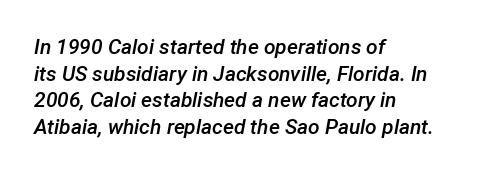
{"italic": "yes", "lean": "right", "slant_degrees": 12, "bold": "semi", "underline": "no", "align": "left", "line_spacing": "normal", "line_spacing_ratio": 1.27, "letter_spacing": "normal", "letter_spacing_em": 0.0, "glyph_px": 21}
